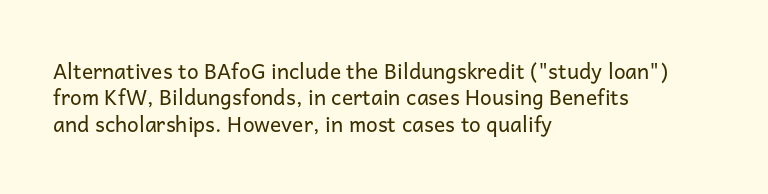
The rendering uses a moderate line-height, typical for paragraphs. Only glyphs here, with clear space below each row. The passage is arranged the way most books set body copy — flush left. Spacing between characters is what you'd get straight out of the box.
